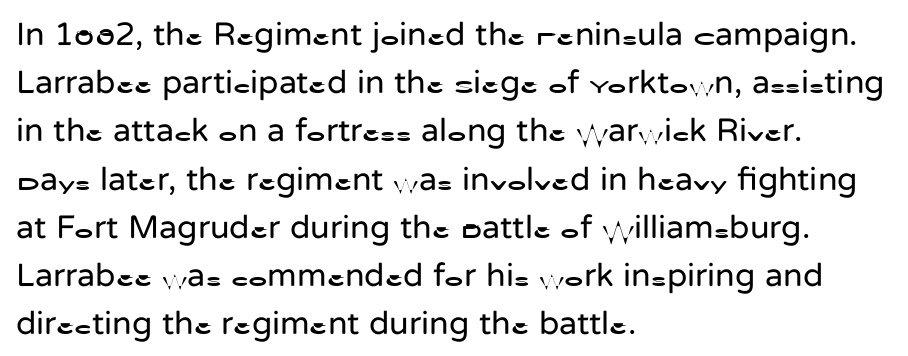
The weight would be labelled regular, book, light, or lighter still. The passage shown has conventional tracking throughout. Unmarked baselines from the first word to the last. Students, observe: this is what conventionally led text looks like. Do the characters align in a grid? No, the font is proportional.
